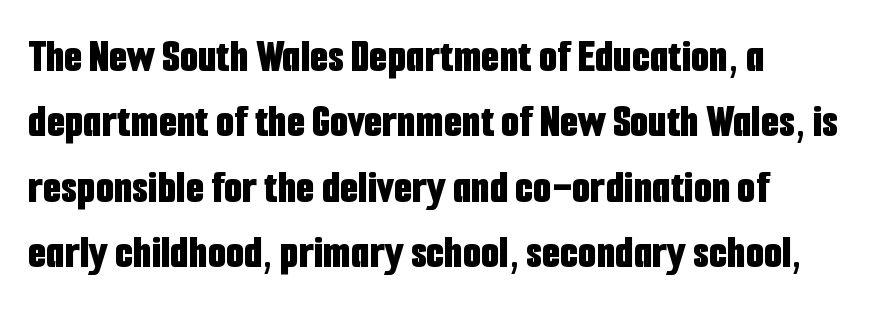
The image shows 47 px bold, condensed sans-serif type, upright; set left-aligned, normal line spacing (1.39x), normal letter spacing, not underlined; low stroke contrast and a medium x-height.
